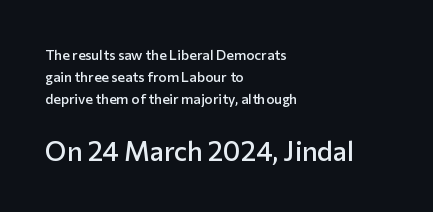
Q: Is the text bold? A: Semi-bold.
Q: Is the text italic (slanted)? A: No, it is upright.
Q: Is the text underlined? A: No.
Q: How is the paragraph aligned? A: Left-aligned.
Q: Is the spacing between letters normal or unusually wide? A: Normal.
Q: Is the spacing between lines tight, normal or loose? A: Normal.
Q: Which block of text is set in a larger size, the first (top) or the second (bottom)? A: The second (bottom) one.
